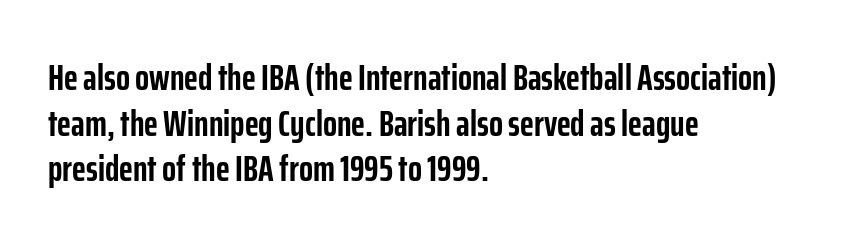
Q: Is the text bold? A: Yes.
Q: Is the text italic (slanted)? A: No, it is upright.
Q: Is the typeface a serif or a sans-serif typeface? A: Sans-serif.
Q: Is the text underlined? A: No.
Q: How is the paragraph aligned? A: Left-aligned.
Q: Is the spacing between letters normal or unusually wide? A: Normal.
Q: Width (condensed, normal, or wide)? A: Condensed.
Q: Stroke contrast? A: Low.
Q: x-height? A: Medium.
Q: Monospaced? A: No.
